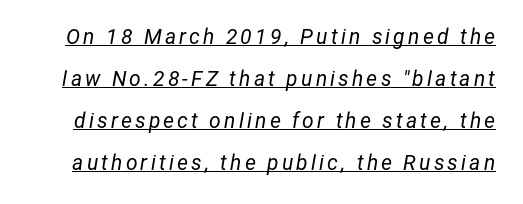
Q: Is the text bold? A: No.
Q: Is the text italic (slanted)? A: Yes, it leans right by about 12 degrees.
Q: Is the text underlined? A: Yes.
Q: Is the spacing between lines tight, normal or loose? A: Loose.
